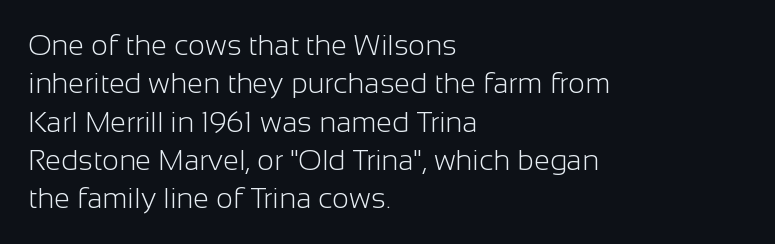
{"serif": "no", "italic": "no", "bold": "no", "weight": "light", "width": "normal", "stroke_contrast": "low", "x_height": "medium", "monospaced": "no", "underline": "no", "align": "left", "line_spacing": "normal", "line_spacing_ratio": 1.32, "letter_spacing": "normal", "letter_spacing_em": 0.0, "glyph_px": 29}
